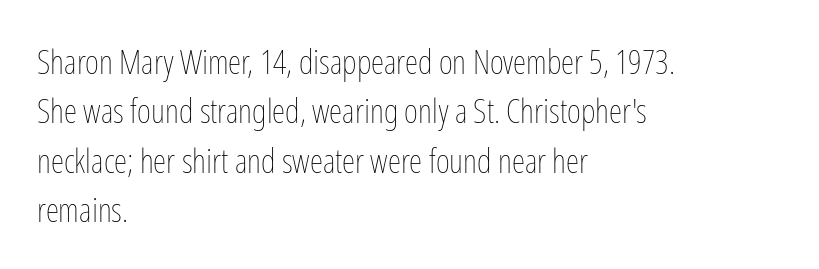
Every row of glyphs begins at an identical x-position on the left. The passage shown is not bold in any degree. The lines sit at an ordinary, default distance from one another. Beneath every word, the page is bare. Is the letter spacing exaggerated? No — it looks like the ordinary default.
